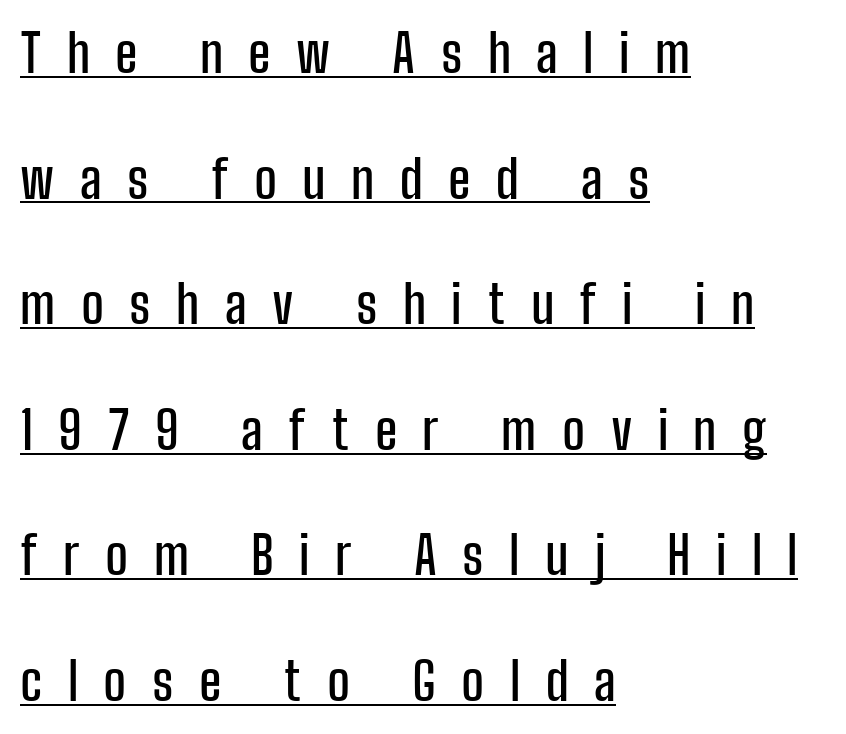
The image shows 53 px condensed sans-serif type, upright; set left-aligned, loose line spacing (2.37x), unusually wide letter spacing (+0.48 em), underlined; low stroke contrast and a medium x-height.
